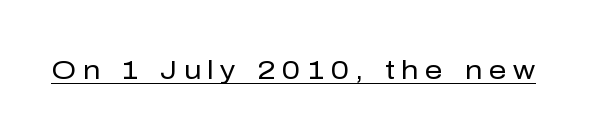
{"italic": "no", "bold": "no", "underline": "yes", "letter_spacing": "wide", "letter_spacing_em": 0.27, "glyph_px": 25}
